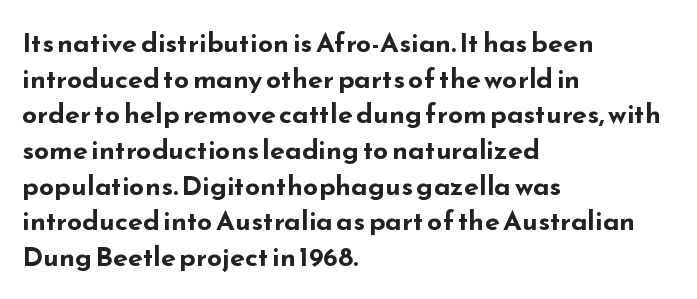
A typesetter would call this leading conventional body-copy spacing. Standard letterfit; no display-style spreading of the glyphs. The axis of the letterforms is exactly vertical. Typeset ragged right — the left edge is the straight one. Clear beneath every line of the passage. Each glyph is drawn with heavy, bold strokes.
